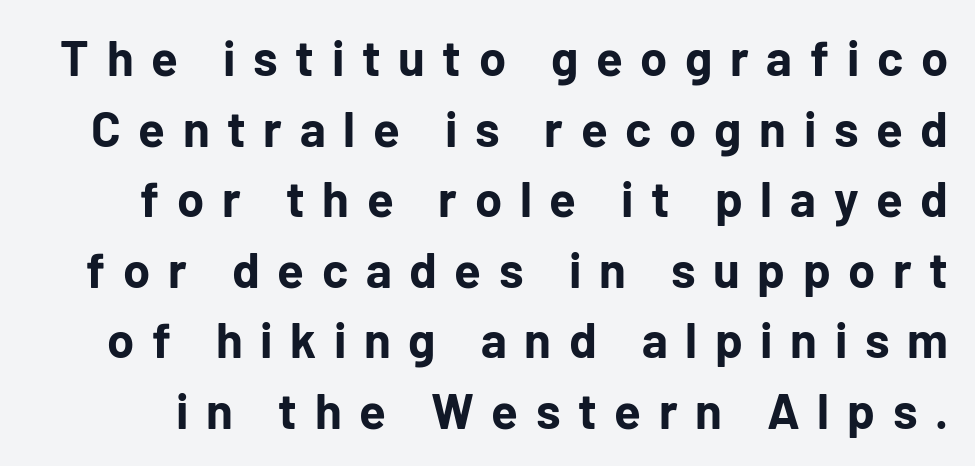
Q: Is the text bold? A: Yes.
Q: Is the text italic (slanted)? A: No, it is upright.
Q: Is the typeface a serif or a sans-serif typeface? A: Sans-serif.
Q: Is the text underlined? A: No.
Q: Is the spacing between letters normal or unusually wide? A: Unusually wide.
Q: Is the spacing between lines tight, normal or loose? A: Normal.
Q: Width (condensed, normal, or wide)? A: Normal.
Q: Stroke contrast? A: Low.
Q: x-height? A: Medium.
Q: Monospaced? A: No.
